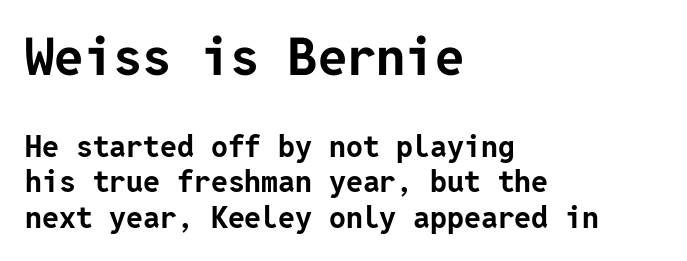
Q: Is the text bold? A: Yes.
Q: Is the text italic (slanted)? A: No, it is upright.
Q: Is the typeface a serif or a sans-serif typeface? A: Sans-serif.
Q: Is the text underlined? A: No.
Q: How is the paragraph aligned? A: Left-aligned.
Q: Is the spacing between letters normal or unusually wide? A: Normal.
Q: Which block of text is set in a larger size, the first (top) or the second (bottom)? A: The first (top) one.
Q: Width (condensed, normal, or wide)? A: Normal.
Q: Stroke contrast? A: Low.
Q: x-height? A: Medium.
